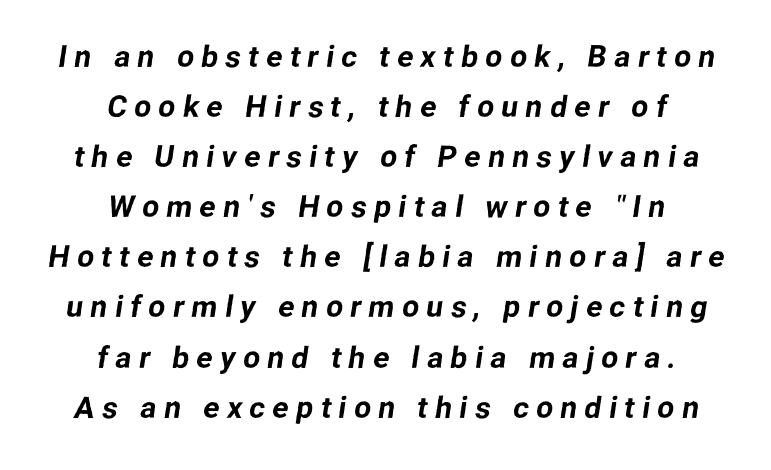
The image shows 30 px sans-serif type; set centered, normal line spacing (1.67x), unusually wide letter spacing (+0.25 em), not underlined; low stroke contrast and a medium x-height.
